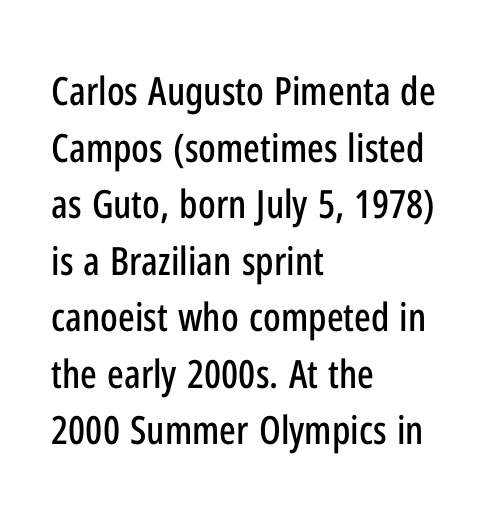
The image shows 39 px condensed sans-serif type, upright; set left-aligned, normal line spacing (1.45x), normal letter spacing, not underlined; low stroke contrast and a medium x-height.
